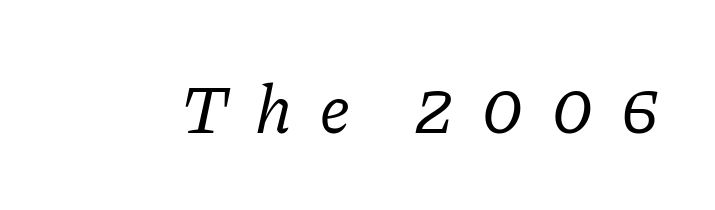
The image shows 70 px regular-weight serif type, italic (leaning right); set unusually wide letter spacing (+0.39 em), not underlined; low stroke contrast and a medium x-height.
